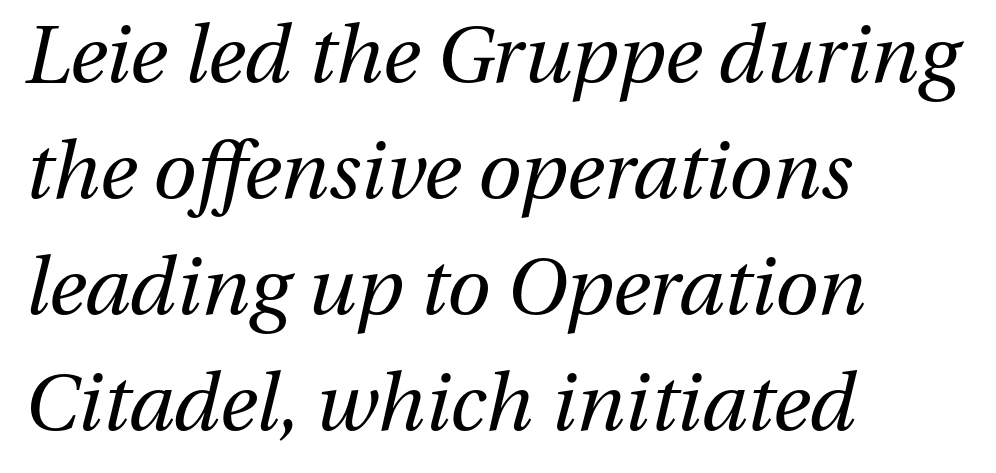
Q: Is the text bold? A: No.
Q: Is the text italic (slanted)? A: Yes, it leans right by about 13 degrees.
Q: Is the text underlined? A: No.
Q: How is the paragraph aligned? A: Left-aligned.
Q: Is the spacing between letters normal or unusually wide? A: Normal.
Q: Is the spacing between lines tight, normal or loose? A: Normal.
Q: Width (condensed, normal, or wide)? A: Normal.
Q: Stroke contrast? A: Medium.
Q: x-height? A: Medium.
Q: Monospaced? A: No.
